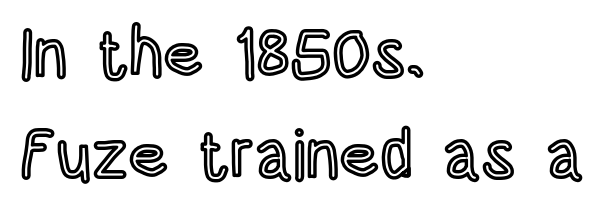
Vertically, the passage feels balanced, rows spaced as you'd expect. When letters stand straight like this, we call the style roman or upright. A bare baseline throughout the passage. No extra tracking has been applied to these lines. Line starts are locked; line ends wander. Looks like regular typesetting: each glyph gets only the width it needs.
